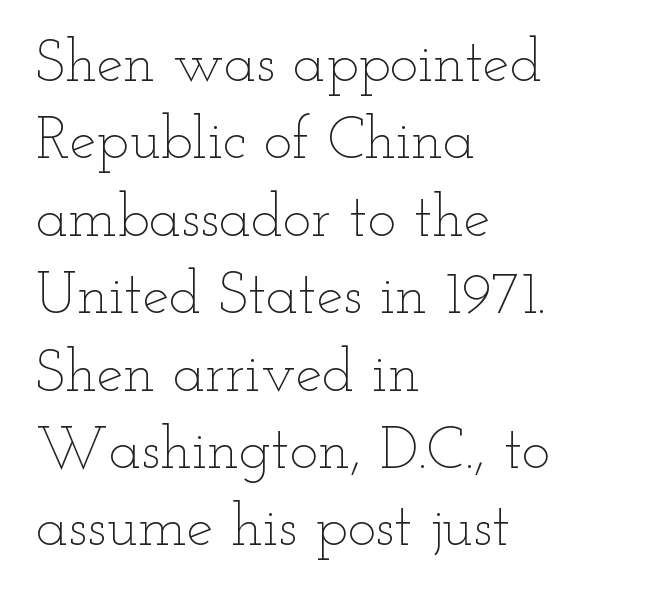
{"italic": "no", "bold": "no", "weight": "thin", "width": "wide", "stroke_contrast": "low", "x_height": "small", "monospaced": "no", "underline": "no", "align": "left", "line_spacing": "normal", "line_spacing_ratio": 1.29, "letter_spacing": "normal", "letter_spacing_em": 0.0, "glyph_px": 60}
